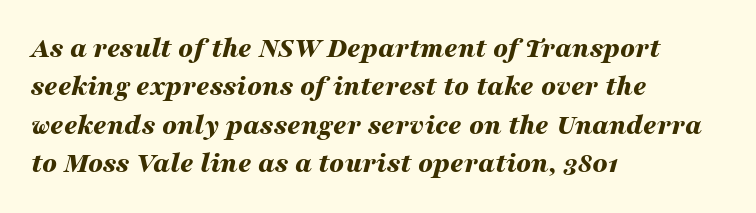
Beneath every word, the page is bare. The line-height multiplier appears to be the usual default. Default kerning and tracking; the words read as compact shapes. Compared with a centered layout, this one pins lines to the left instead. The letters are slanted; this is an italic face. Do the characters align in a grid? No, the font is proportional.
